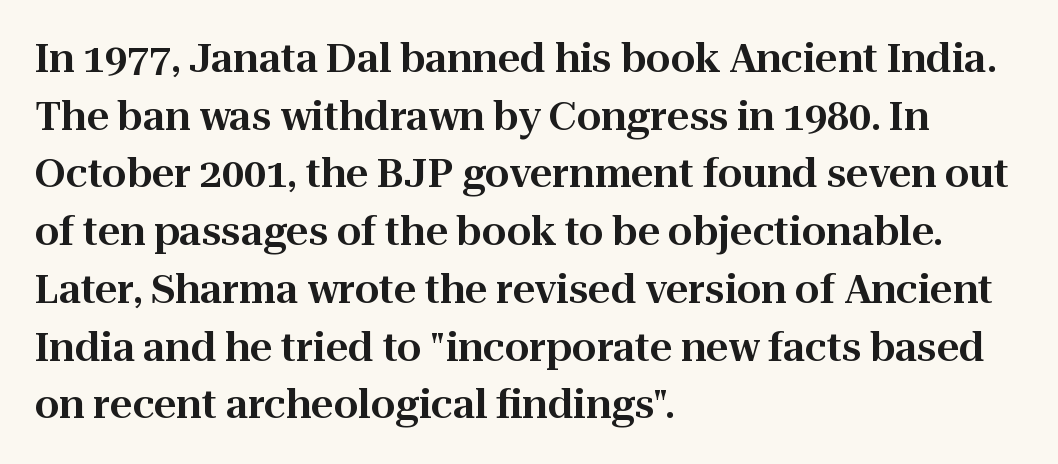
The strip under each line holds only bare page. Each word holds together tightly as a unit, with standard inter-letter gaps. Type style note: has serifs. Here the designer chose a conventional face with non-uniform glyph widths.
